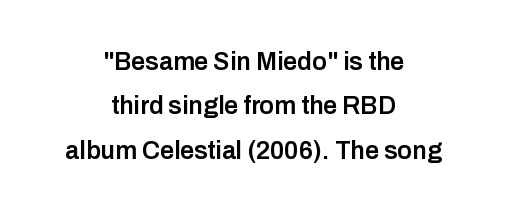
Q: Is the text bold? A: Semi-bold.
Q: Is the text italic (slanted)? A: No, it is upright.
Q: Is the text underlined? A: No.
Q: How is the paragraph aligned? A: Centered.
Q: Is the spacing between letters normal or unusually wide? A: Normal.
